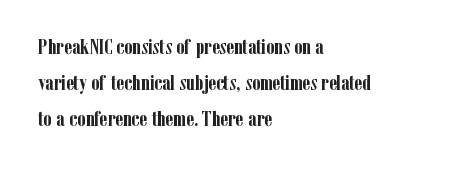
The image shows 21 px bold type, upright; set left-aligned, line spacing 1.72x, normal letter spacing, not underlined.
